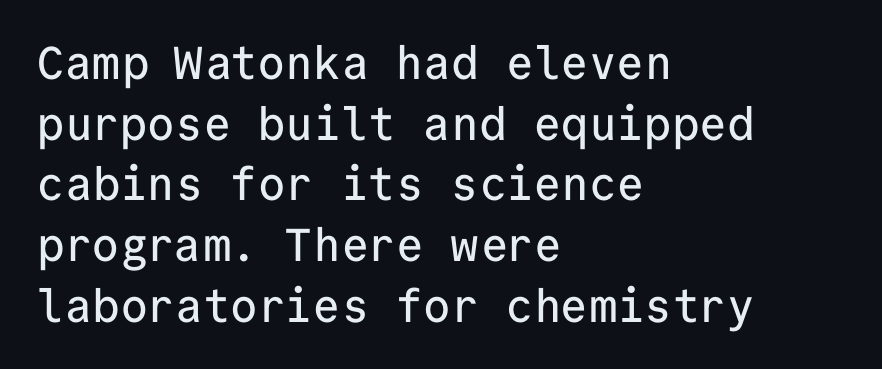
The image shows 46 px sans-serif type, upright, monospaced; set left-aligned, normal line spacing (1.32x), normal letter spacing, not underlined; low stroke contrast and a medium x-height.
